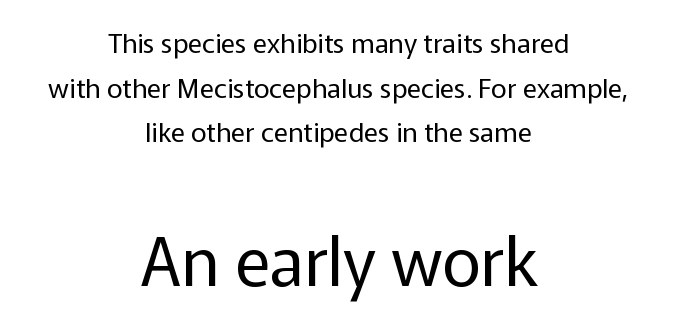
The image shows 67 px regular-weight sans-serif type, upright; set centered, normal line spacing (1.65x), normal letter spacing, not underlined; the second (bottom) block is 2.48x larger; low stroke contrast and a medium x-height.
